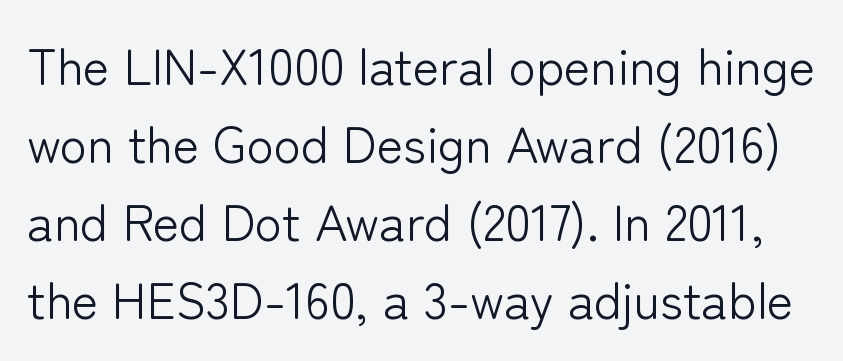
{"serif": "no", "italic": "no", "bold": "no", "weight": "light", "width": "normal", "stroke_contrast": "low", "x_height": "medium", "monospaced": "no", "underline": "no", "line_spacing": "normal", "line_spacing_ratio": 1.56, "letter_spacing": "normal", "letter_spacing_em": 0.0, "glyph_px": 50}
